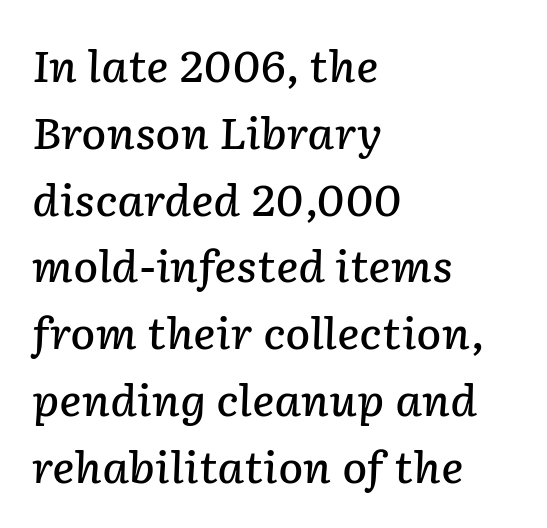
Q: Is the text bold? A: Semi-bold.
Q: Is the text italic (slanted)? A: Yes, it leans right by about 2 degrees.
Q: Is the text underlined? A: No.
Q: How is the paragraph aligned? A: Left-aligned.
Q: Is the spacing between letters normal or unusually wide? A: Normal.
Q: Is the spacing between lines tight, normal or loose? A: Normal.
Q: Width (condensed, normal, or wide)? A: Normal.
Q: Stroke contrast? A: Low.
Q: x-height? A: Medium.
Q: Monospaced? A: No.
